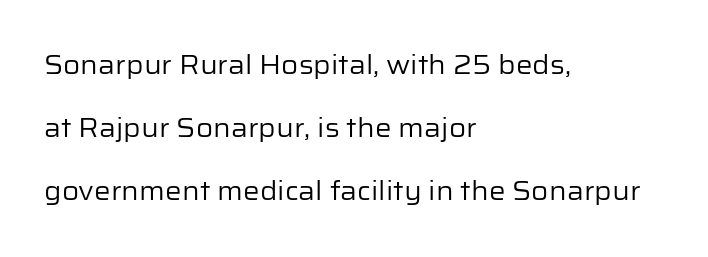
Characters follow at the spacing the type designer built in. Vertical stems look standard width or narrower in stroke. The letters stand upright; this is a roman face. Line beginnings align vertically; line endings do not. The glyphs are unaccompanied by any horizontal stroke below them. Compared with typical paragraphs, the rows here are farther apart.
